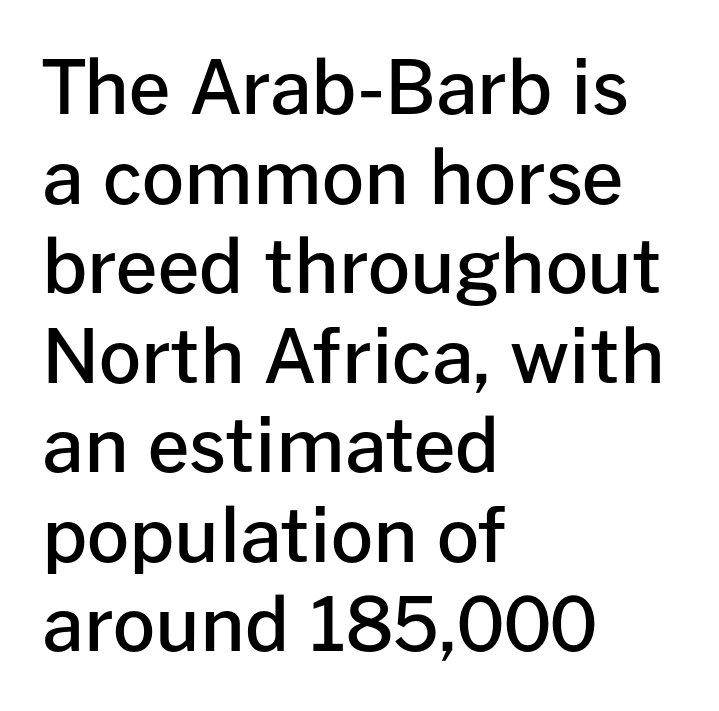
Q: Is the text bold? A: Semi-bold.
Q: Is the text italic (slanted)? A: No, it is upright.
Q: Is the typeface a serif or a sans-serif typeface? A: Sans-serif.
Q: Is the text underlined? A: No.
Q: How is the paragraph aligned? A: Left-aligned.
Q: Is the spacing between letters normal or unusually wide? A: Normal.
Q: Width (condensed, normal, or wide)? A: Normal.
Q: Stroke contrast? A: Low.
Q: x-height? A: Medium.
Q: Monospaced? A: No.
